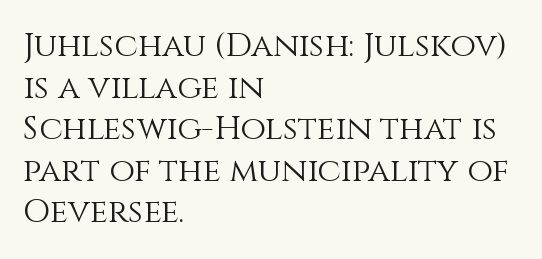
Q: Is the text bold? A: No.
Q: Is the text italic (slanted)? A: No, it is upright.
Q: Is the text underlined? A: No.
Q: How is the paragraph aligned? A: Left-aligned.
Q: Is the spacing between letters normal or unusually wide? A: Normal.
Q: Is the spacing between lines tight, normal or loose? A: Normal.
Q: Width (condensed, normal, or wide)? A: Normal.
Q: Stroke contrast? A: Medium.
Q: x-height? A: Large.
Q: Monospaced? A: No.
